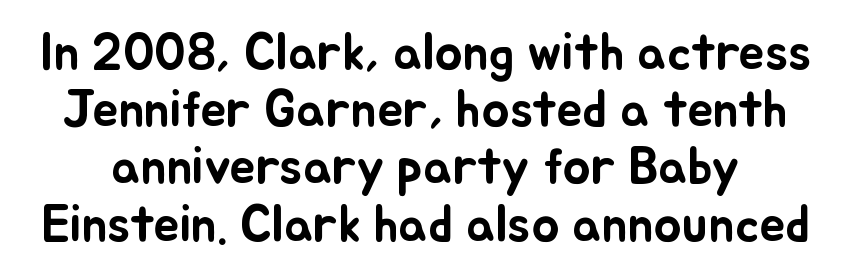
Q: Is the text italic (slanted)? A: No, it is upright.
Q: Is the text underlined? A: No.
Q: Is the spacing between letters normal or unusually wide? A: Normal.
Q: Is the spacing between lines tight, normal or loose? A: Tight.
Q: Width (condensed, normal, or wide)? A: Normal.
Q: Stroke contrast? A: Low.
Q: x-height? A: Small.
Q: Monospaced? A: No.
